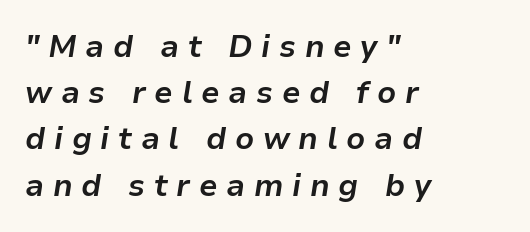
The typesetter chose a ragged-right arrangement here. Does the weight exceed regular? Yes, all the way to bold. Looks like regular typesetting: each glyph gets only the width it needs. The designer left line spacing at the default.
